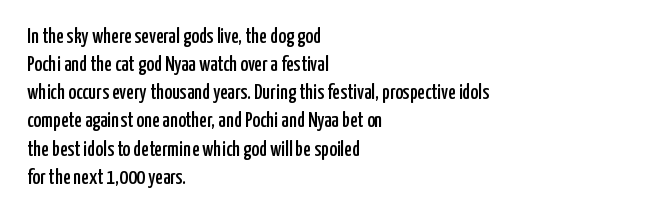
Teacher's note: observe the even left margin — that is flush-left alignment. No italicization has been applied; the sample stays upright. Clear beneath every line of the passage. Honestly, the letter spacing is just normal — you wouldn't notice it. A typesetter would call this leading conventional body-copy spacing.
